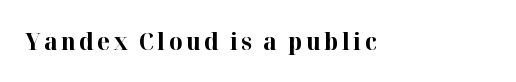
The image shows 23 px bold type, upright; set not underlined.
